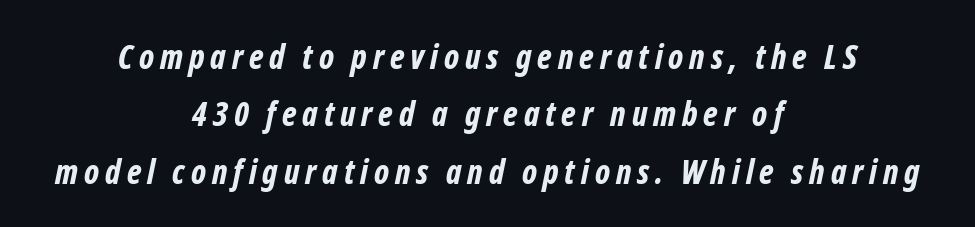
Each row of text sits above clean, open space. Reading down the block, each line starts at a different indent, mirrored at its end. Character widths vary here, with narrow letters taking less room than wide ones. In terms of weight, the rendering is a true, heavy bold. If you drew a line through each stem, it would be angled.
